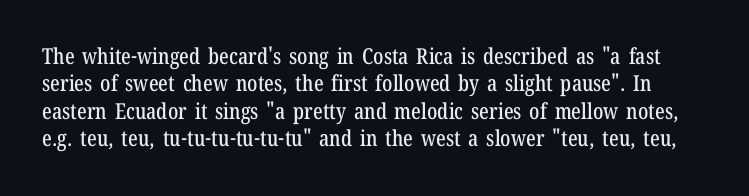
The image shows 22 px text type, upright; set normal line spacing (1.25x), normal letter spacing, not underlined.
